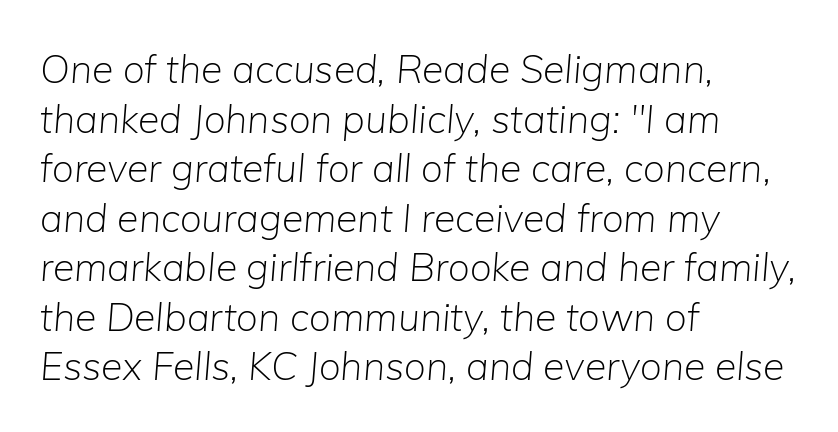
{"italic": "yes", "lean": "right", "slant_degrees": 5, "bold": "no", "weight": "light", "width": "normal", "stroke_contrast": "low", "x_height": "medium", "monospaced": "no", "underline": "no", "align": "left", "line_spacing": "normal", "line_spacing_ratio": 1.27, "letter_spacing": "normal", "letter_spacing_em": 0.0, "glyph_px": 39}
